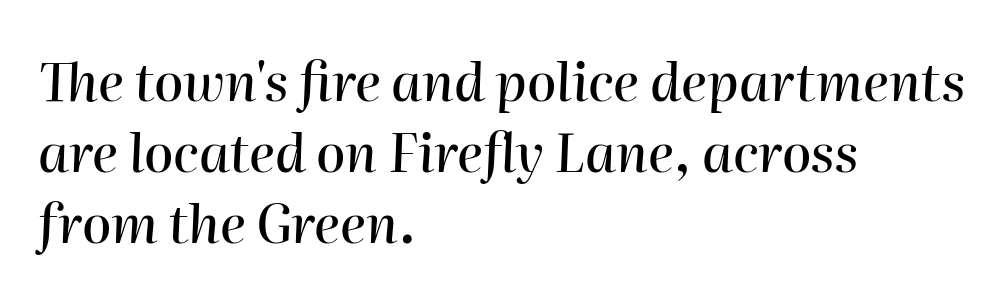
The line texture is even and compact thanks to regular tracking. The passage shown is not underscored anywhere. Short and long lines alike share a common starting point at left. The block of text has a typical density, with ordinary space between rows. It's the slanting kind of type. The face used here is proportionally spaced, like ordinary book or web type.
